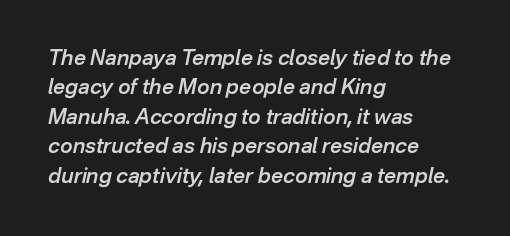
Q: Is the text bold? A: Semi-bold.
Q: Is the text italic (slanted)? A: Yes, it leans right by about 12 degrees.
Q: Is the text underlined? A: No.
Q: How is the paragraph aligned? A: Left-aligned.
Q: Is the spacing between letters normal or unusually wide? A: Normal.
Q: Is the spacing between lines tight, normal or loose? A: Normal.
